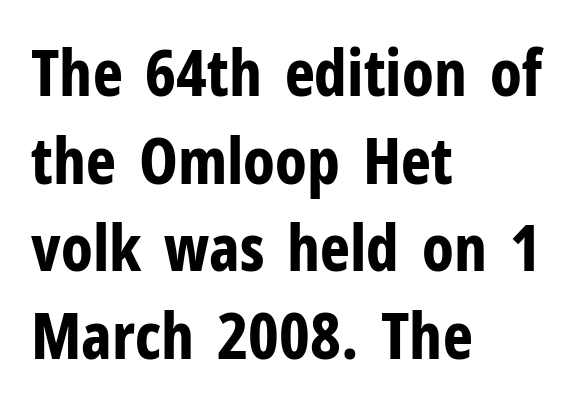
{"serif": "no", "italic": "no", "bold": "yes", "weight": "bold", "width": "condensed", "stroke_contrast": "low", "x_height": "medium", "monospaced": "no", "underline": "no", "align": "left", "line_spacing": "normal", "line_spacing_ratio": 1.37, "letter_spacing": "normal", "letter_spacing_em": 0.0, "glyph_px": 64}
